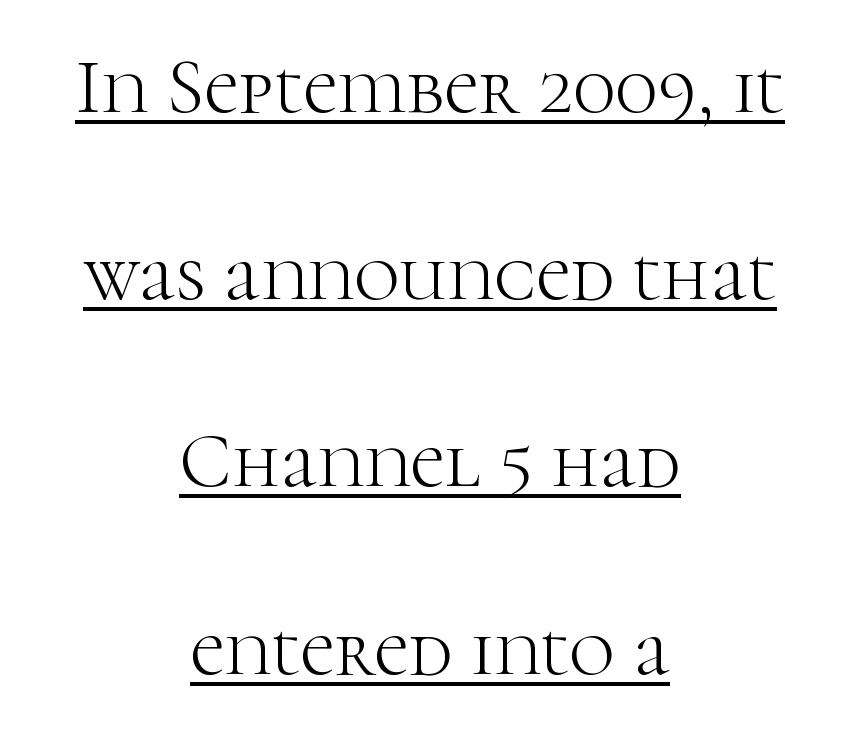
Every character sits straight up, as roman type does. The face used here is proportionally spaced, like ordinary book or web type. The rag falls on both sides of this text block equally. No extra tracking has been applied to these lines. Weight class: somewhere from thin through regular.
